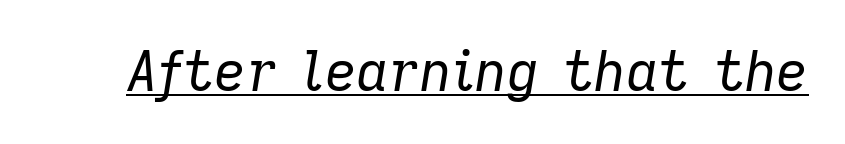
Think of a printed novel: that variable character pitch is what you see here. Glance below the letters and you will spot a drawn line. Stem width sits at or under what a default text font uses. The passage shown has conventional tracking throughout.
